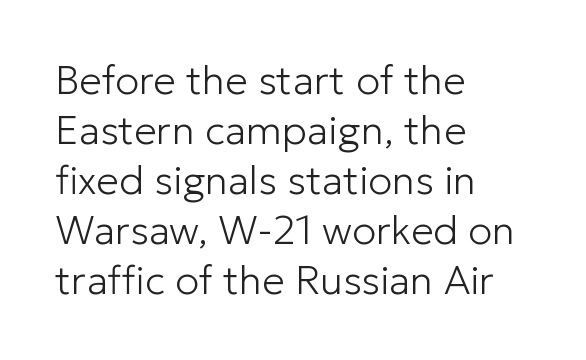
Q: Is the text bold? A: No.
Q: Is the text italic (slanted)? A: No, it is upright.
Q: Is the typeface a serif or a sans-serif typeface? A: Sans-serif.
Q: Is the text underlined? A: No.
Q: How is the paragraph aligned? A: Left-aligned.
Q: Is the spacing between letters normal or unusually wide? A: Normal.
Q: Is the spacing between lines tight, normal or loose? A: Normal.
Q: Width (condensed, normal, or wide)? A: Normal.
Q: Stroke contrast? A: Low.
Q: x-height? A: Medium.
Q: Monospaced? A: No.
